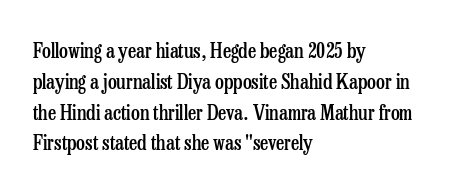
Strokes here are thickened, but only to semibold level. Successive baselines arrive at the customary interval. The axis of the letterforms is exactly vertical. Anything drawn beneath the words? Only blank space. Which margin do the lines hug? The left one — the right edge is uneven. This rendering leaves character spacing at its baseline value.
